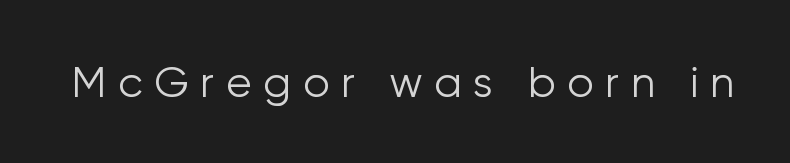
The image shows 43 px light sans-serif type, upright; set unusually wide letter spacing (+0.26 em), not underlined; low stroke contrast and a medium x-height.
